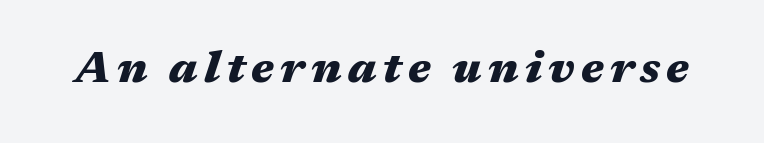
You can tell it's italic because the verticals aren't actually vertical. This sample has the flowing, uneven cadence of proportional lettering. This is heavy type, rendered in bold. Quick note: underline off.
